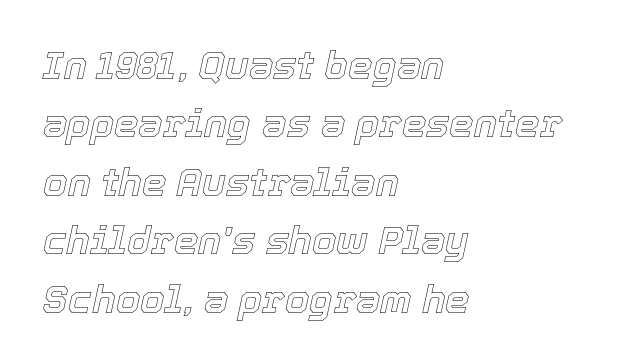
Q: Is the text italic (slanted)? A: Yes, it leans right by about 12 degrees.
Q: Is the text underlined? A: No.
Q: How is the paragraph aligned? A: Left-aligned.
Q: Is the spacing between letters normal or unusually wide? A: Normal.
Q: Is the spacing between lines tight, normal or loose? A: Normal.
Q: Width (condensed, normal, or wide)? A: Normal.
Q: x-height? A: Medium.
Q: Monospaced? A: No.
